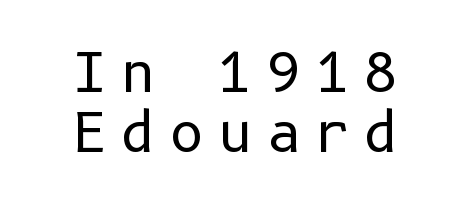
Q: Is the text bold? A: No.
Q: Is the text italic (slanted)? A: No, it is upright.
Q: Is the typeface a serif or a sans-serif typeface? A: Sans-serif.
Q: Is the text underlined? A: No.
Q: How is the paragraph aligned? A: Centered.
Q: Is the spacing between letters normal or unusually wide? A: Unusually wide.
Q: Is the spacing between lines tight, normal or loose? A: Tight.
Q: Width (condensed, normal, or wide)? A: Normal.
Q: Stroke contrast? A: Low.
Q: x-height? A: Medium.
